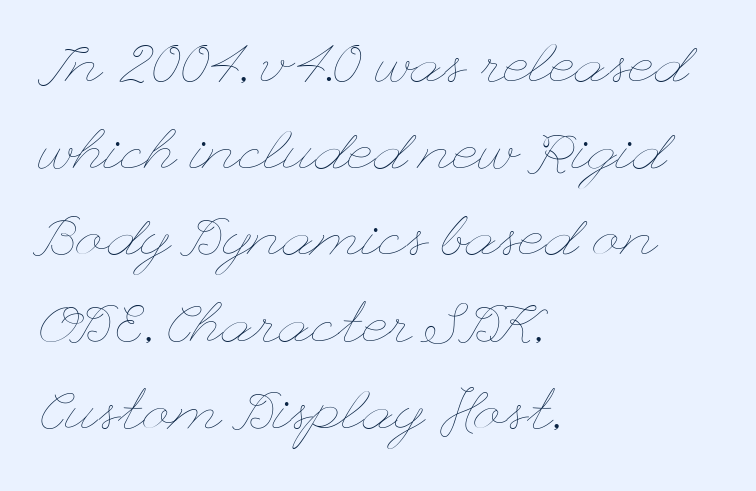
{"bold": "no", "weight": "thin", "width": "wide", "stroke_contrast": "low", "x_height": "small", "underline": "no", "align": "left", "line_spacing": "normal", "line_spacing_ratio": 1.52, "letter_spacing": "normal", "letter_spacing_em": 0.0, "glyph_px": 57}
